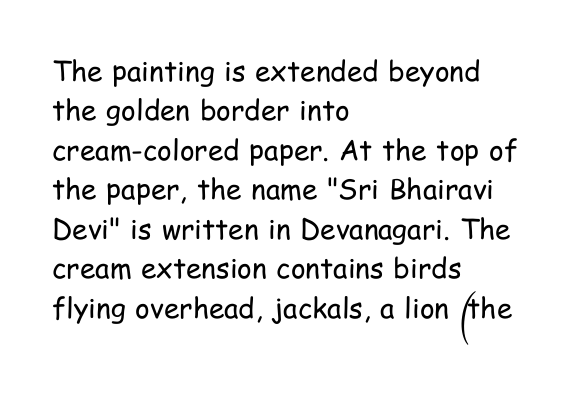
Each letter keeps its own natural width here, so spacing adapts to shape. Is there any slant? The stems are plumb. The strip under each line holds only bare page. The line-height multiplier appears to be the usual default.
